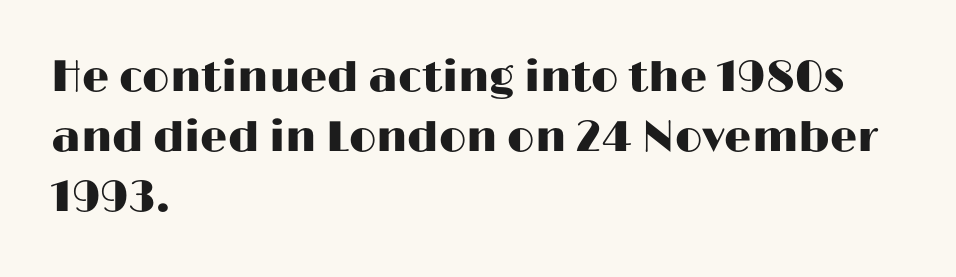
{"serif": "no", "italic": "no", "width": "wide", "stroke_contrast": "high", "x_height": "medium", "monospaced": "no", "underline": "no", "align": "left", "line_spacing": "normal", "line_spacing_ratio": 1.4, "letter_spacing": "normal", "letter_spacing_em": 0.0, "glyph_px": 43}
